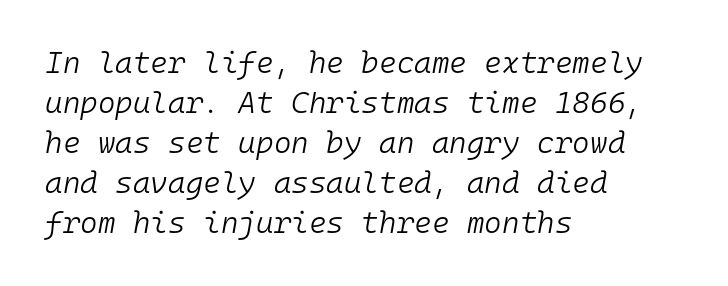
{"italic": "yes", "lean": "right", "slant_degrees": 10, "bold": "no", "weight": "light", "width": "normal", "stroke_contrast": "low", "x_height": "medium", "monospaced": "yes", "underline": "no", "align": "left", "line_spacing": "normal", "line_spacing_ratio": 1.33, "letter_spacing": "normal", "letter_spacing_em": 0.0, "glyph_px": 30}
